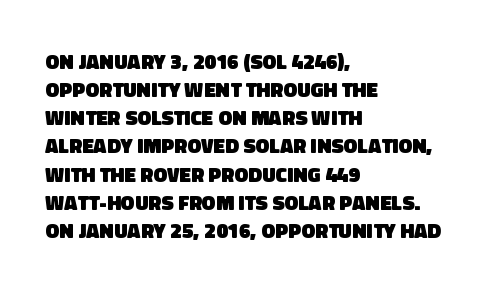
{"bold": "yes", "underline": "no", "align": "left", "line_spacing": "normal", "line_spacing_ratio": 1.34, "letter_spacing": "normal", "letter_spacing_em": 0.0, "glyph_px": 21}
